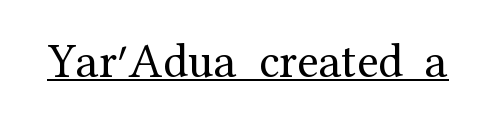
Check where the strokes stop: tiny serifs finish them off. A typographer would call this underscored text. The cut favours lightness, reaching ordinary text weight at its darkest. The passage shown is typed in a proportional face where columns would drift. Tracking here is standard; glyphs follow each other at the usual distance.
